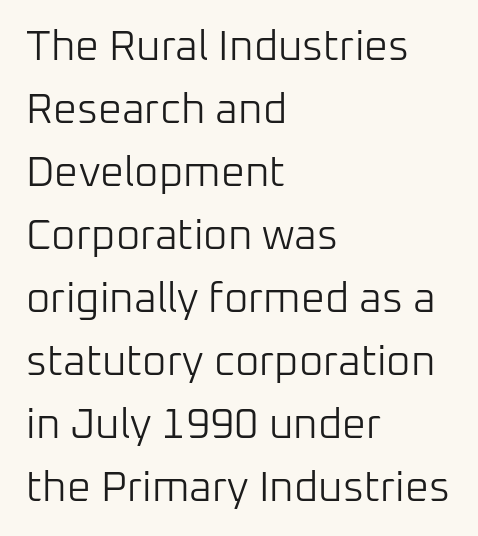
The image shows 42 px light sans-serif type, upright; set left-aligned, normal line spacing (1.5x), normal letter spacing, not underlined; low stroke contrast and a medium x-height.
